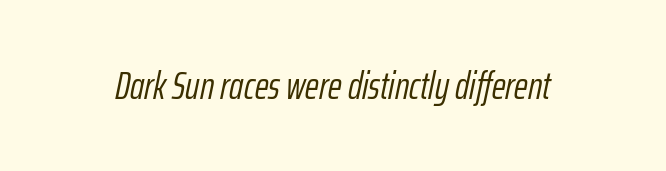
The image shows 38 px light, condensed type, italic (leaning right); set normal letter spacing, not underlined; low stroke contrast and a medium x-height.
